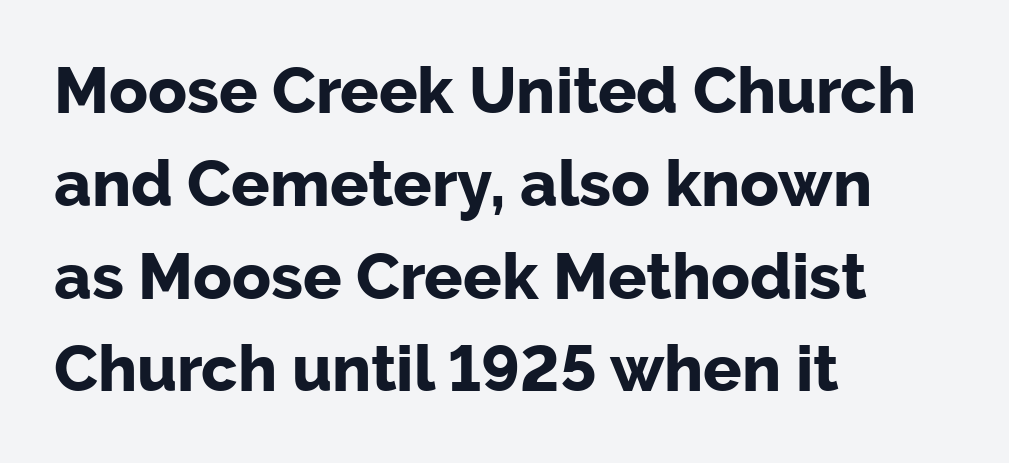
Q: Is the text bold? A: Yes.
Q: Is the text italic (slanted)? A: No, it is upright.
Q: Is the typeface a serif or a sans-serif typeface? A: Sans-serif.
Q: Is the text underlined? A: No.
Q: How is the paragraph aligned? A: Left-aligned.
Q: Is the spacing between letters normal or unusually wide? A: Normal.
Q: Is the spacing between lines tight, normal or loose? A: Normal.
Q: Width (condensed, normal, or wide)? A: Normal.
Q: Stroke contrast? A: Low.
Q: x-height? A: Medium.
Q: Monospaced? A: No.
